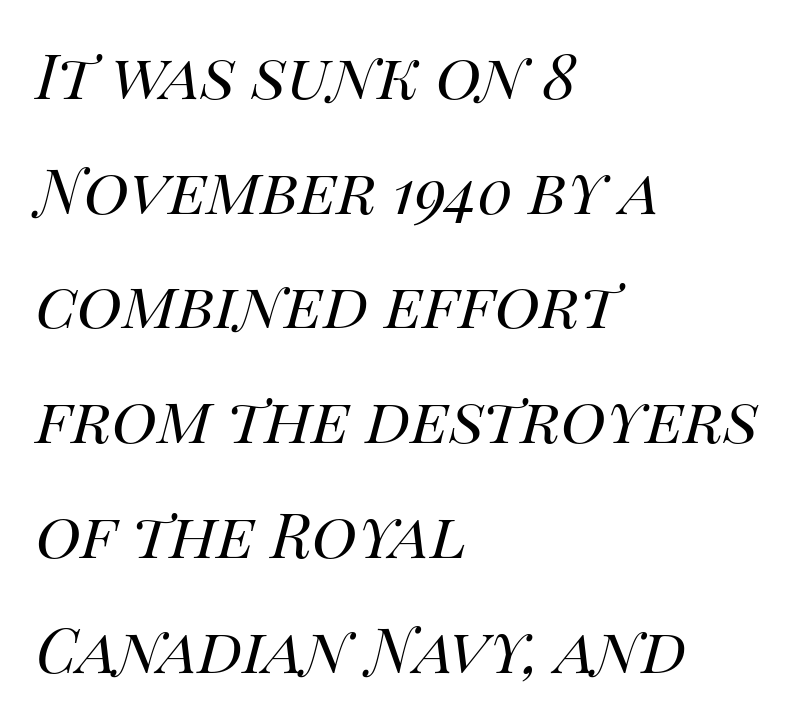
Each line starts at the same left margin while the right side varies. On a weight scale, this lands at 450 or below. Tracking here is standard; glyphs follow each other at the usual distance. No word sits above an underline. Slanted lettering throughout.
